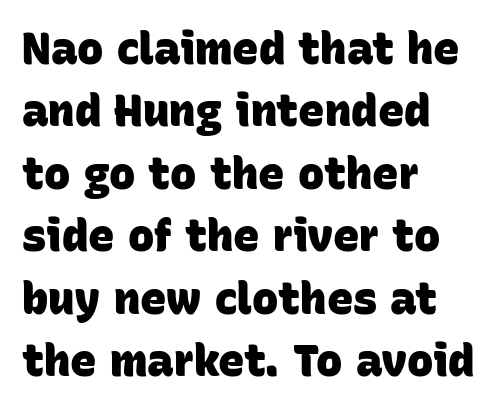
{"serif": "no", "bold": "yes", "weight": "heavy", "width": "normal", "stroke_contrast": "low", "x_height": "large", "monospaced": "no", "underline": "no", "align": "left", "line_spacing": "normal", "line_spacing_ratio": 1.42, "letter_spacing": "normal", "letter_spacing_em": 0.0, "glyph_px": 44}
